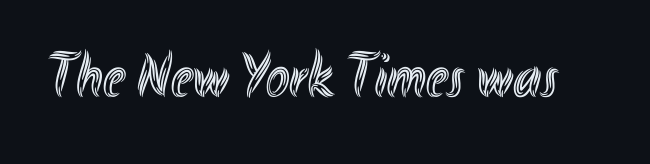
Underlining? Definitely not there. Characters follow at the spacing the type designer built in. Character widths vary here, with narrow letters taking less room than wide ones.
